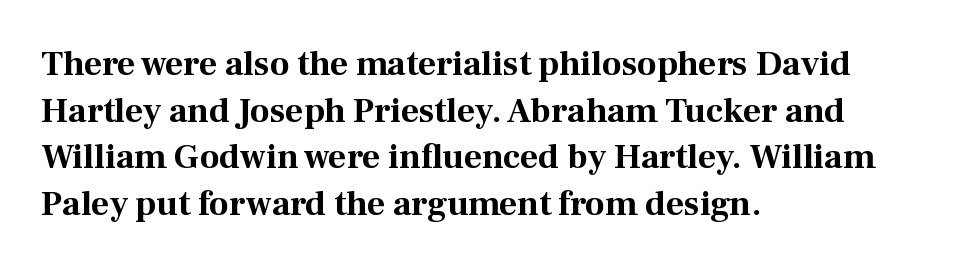
{"serif": "yes", "italic": "no", "bold": "yes", "weight": "bold", "width": "normal", "stroke_contrast": "medium", "x_height": "medium", "monospaced": "no", "underline": "no", "align": "left", "line_spacing": "normal", "line_spacing_ratio": 1.33, "letter_spacing": "normal", "letter_spacing_em": 0.0, "glyph_px": 35}
